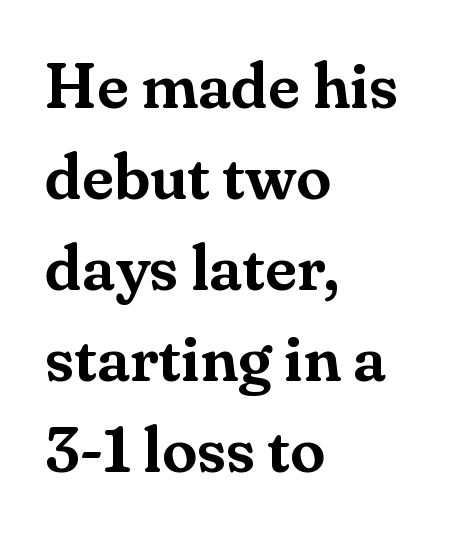
Q: Is the text italic (slanted)? A: No, it is upright.
Q: Is the typeface a serif or a sans-serif typeface? A: Serif.
Q: Is the text underlined? A: No.
Q: How is the paragraph aligned? A: Left-aligned.
Q: Is the spacing between letters normal or unusually wide? A: Normal.
Q: Is the spacing between lines tight, normal or loose? A: Normal.
Q: Width (condensed, normal, or wide)? A: Normal.
Q: Stroke contrast? A: Medium.
Q: x-height? A: Small.
Q: Monospaced? A: No.
